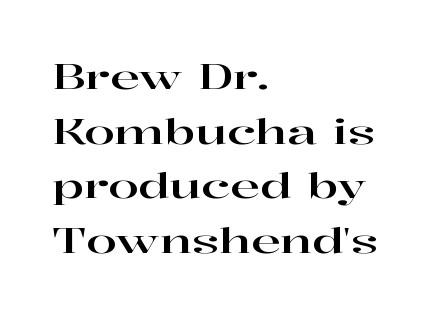
The image shows 35 px wide serif type, upright; set left-aligned, normal line spacing (1.56x), normal letter spacing, not underlined; high stroke contrast and a medium x-height.
